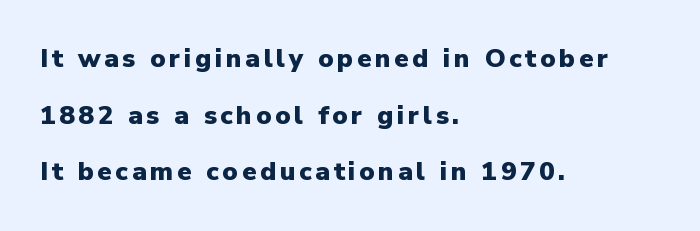
The image shows 26 px bold type, upright; set left-aligned, loose line spacing (2.18x), not underlined.
